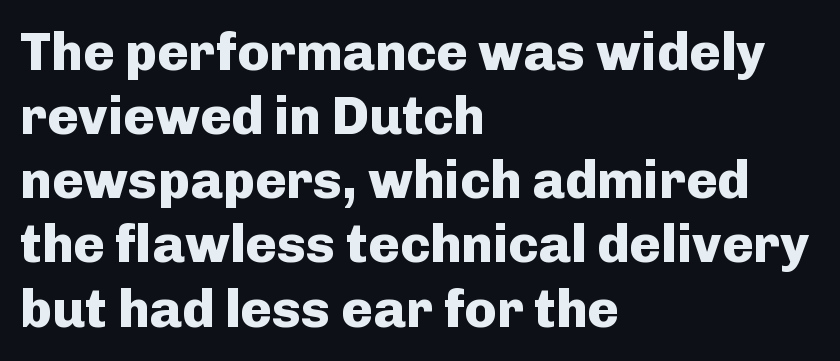
Q: Is the text bold? A: Yes.
Q: Is the text italic (slanted)? A: No, it is upright.
Q: Is the typeface a serif or a sans-serif typeface? A: Sans-serif.
Q: Is the text underlined? A: No.
Q: How is the paragraph aligned? A: Left-aligned.
Q: Is the spacing between letters normal or unusually wide? A: Normal.
Q: Width (condensed, normal, or wide)? A: Normal.
Q: Stroke contrast? A: Low.
Q: x-height? A: Medium.
Q: Monospaced? A: No.
